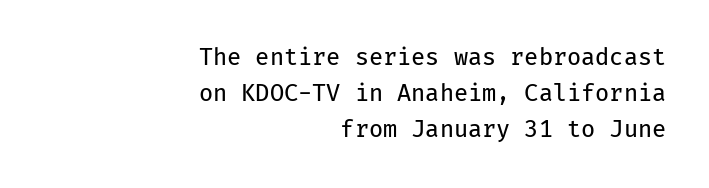
{"italic": "no", "bold": "no", "underline": "no", "align": "right", "line_spacing": "normal", "line_spacing_ratio": 1.56, "letter_spacing": "normal", "letter_spacing_em": 0.0, "glyph_px": 23}
